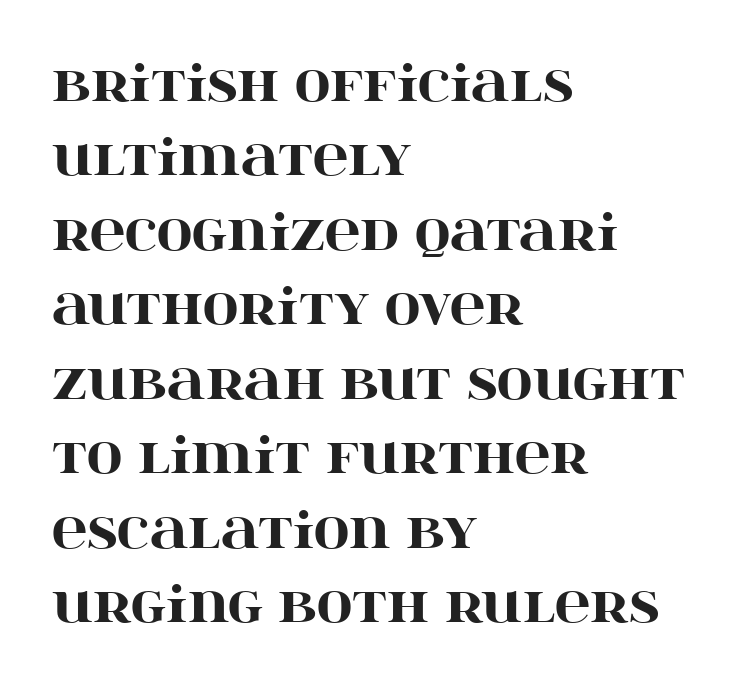
The image shows 49 px heavy, wide serif type, upright; set left-aligned, normal line spacing (1.52x), normal letter spacing, not underlined; high stroke contrast and a large x-height.
